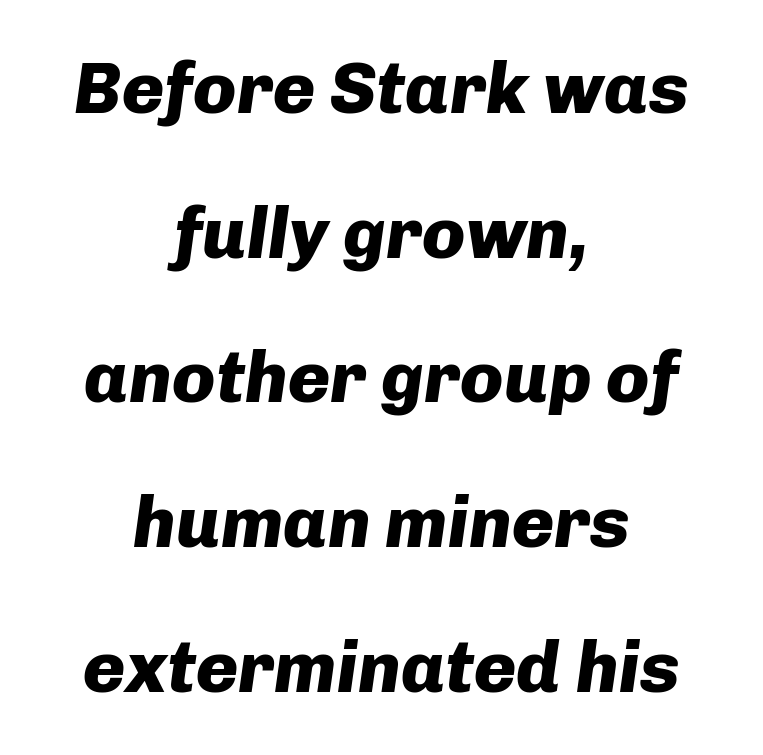
{"italic": "yes", "lean": "right", "slant_degrees": 8, "bold": "yes", "weight": "heavy", "width": "normal", "stroke_contrast": "low", "x_height": "medium", "monospaced": "no", "underline": "no", "align": "center", "line_spacing": "loose", "line_spacing_ratio": 2.01, "letter_spacing": "normal", "letter_spacing_em": 0.0, "glyph_px": 72}
